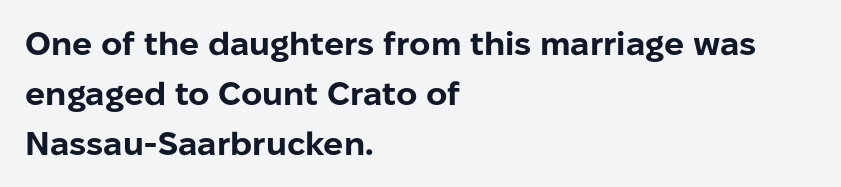
Q: Is the text bold? A: Yes.
Q: Is the text italic (slanted)? A: No, it is upright.
Q: Is the typeface a serif or a sans-serif typeface? A: Sans-serif.
Q: Is the text underlined? A: No.
Q: How is the paragraph aligned? A: Left-aligned.
Q: Is the spacing between letters normal or unusually wide? A: Normal.
Q: Is the spacing between lines tight, normal or loose? A: Normal.
Q: Width (condensed, normal, or wide)? A: Normal.
Q: Stroke contrast? A: Low.
Q: x-height? A: Medium.
Q: Monospaced? A: No.
